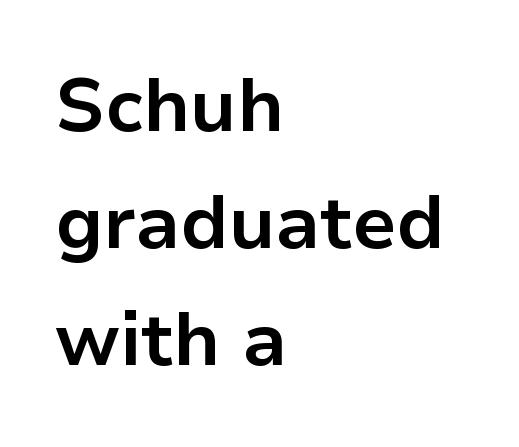
Q: Is the text bold? A: Yes.
Q: Is the text italic (slanted)? A: No, it is upright.
Q: Is the typeface a serif or a sans-serif typeface? A: Sans-serif.
Q: Is the text underlined? A: No.
Q: How is the paragraph aligned? A: Left-aligned.
Q: Is the spacing between letters normal or unusually wide? A: Normal.
Q: Is the spacing between lines tight, normal or loose? A: Normal.
Q: Width (condensed, normal, or wide)? A: Normal.
Q: Stroke contrast? A: Low.
Q: x-height? A: Medium.
Q: Monospaced? A: No.
